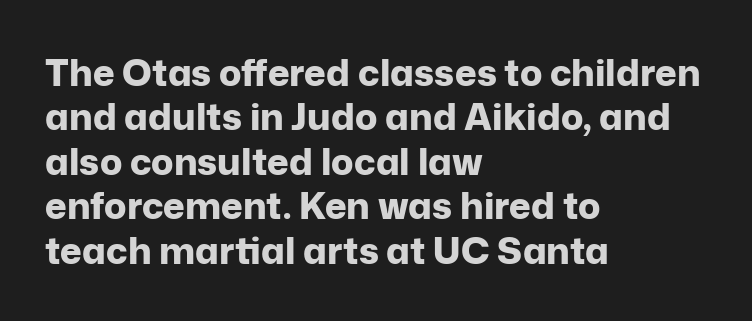
Q: Is the text bold? A: Yes.
Q: Is the text italic (slanted)? A: No, it is upright.
Q: Is the typeface a serif or a sans-serif typeface? A: Sans-serif.
Q: Is the text underlined? A: No.
Q: How is the paragraph aligned? A: Left-aligned.
Q: Is the spacing between letters normal or unusually wide? A: Normal.
Q: Width (condensed, normal, or wide)? A: Normal.
Q: Stroke contrast? A: Low.
Q: x-height? A: Medium.
Q: Monospaced? A: No.
